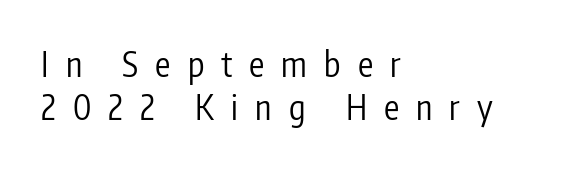
{"serif": "no", "italic": "no", "bold": "no", "weight": "regular", "width": "condensed", "stroke_contrast": "low", "x_height": "medium", "monospaced": "no", "underline": "no", "align": "left", "line_spacing": "normal", "line_spacing_ratio": 1.26, "letter_spacing": "wide", "letter_spacing_em": 0.5, "glyph_px": 34}
